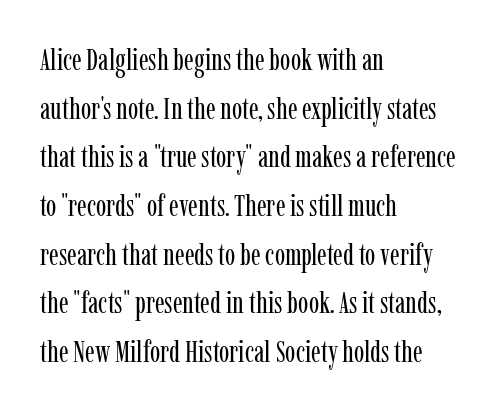
{"serif": "yes", "italic": "no", "bold": "no", "weight": "regular", "width": "condensed", "stroke_contrast": "low", "x_height": "medium", "monospaced": "no", "underline": "no", "align": "left", "line_spacing": "normal", "line_spacing_ratio": 1.57, "letter_spacing": "normal", "letter_spacing_em": 0.0, "glyph_px": 31}
